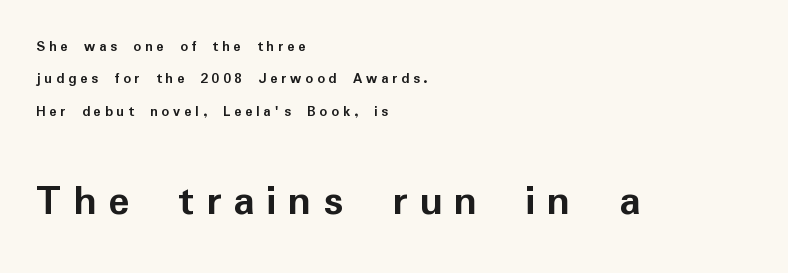
The image shows 45 px semibold sans-serif type, upright; set left-aligned, loose line spacing (2.16x), unusually wide letter spacing (+0.26 em), not underlined; the second (bottom) block is 3.0x larger; low stroke contrast and a medium x-height.
